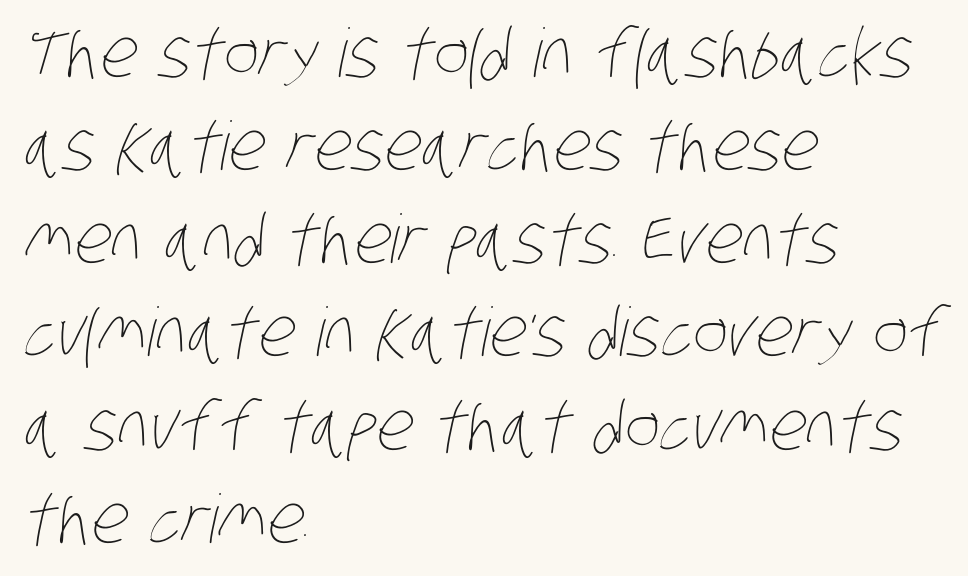
{"bold": "no", "weight": "thin", "width": "condensed", "stroke_contrast": "low", "x_height": "large", "monospaced": "no", "underline": "no", "align": "left", "line_spacing": "normal", "line_spacing_ratio": 1.39, "letter_spacing": "normal", "letter_spacing_em": 0.0, "glyph_px": 67}
